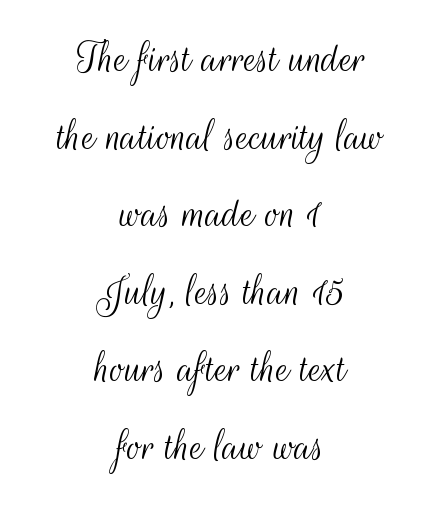
{"serif": "no", "bold": "no", "weight": "light", "width": "condensed", "stroke_contrast": "medium", "x_height": "small", "monospaced": "no", "underline": "no", "align": "center", "line_spacing": "normal", "line_spacing_ratio": 1.65, "letter_spacing": "normal", "letter_spacing_em": 0.0, "glyph_px": 47}
